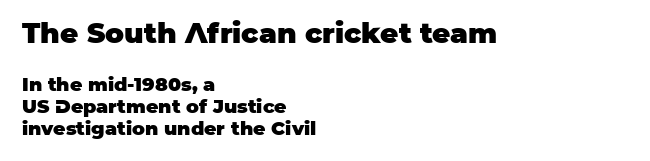
Q: Is the text bold? A: Yes.
Q: Is the text italic (slanted)? A: No, it is upright.
Q: Is the typeface a serif or a sans-serif typeface? A: Sans-serif.
Q: Is the text underlined? A: No.
Q: How is the paragraph aligned? A: Left-aligned.
Q: Is the spacing between letters normal or unusually wide? A: Normal.
Q: Is the spacing between lines tight, normal or loose? A: Tight.
Q: Which block of text is set in a larger size, the first (top) or the second (bottom)? A: The first (top) one.
Q: Width (condensed, normal, or wide)? A: Normal.
Q: Stroke contrast? A: Low.
Q: x-height? A: Large.
Q: Monospaced? A: No.
